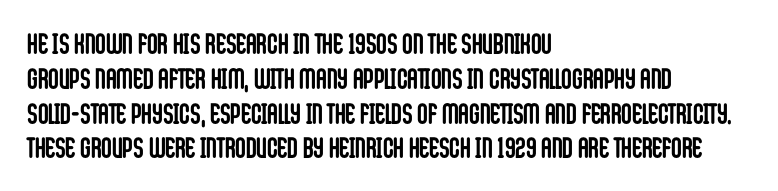
The image shows 29 px semibold, condensed sans-serif type, upright; set left-aligned, line spacing 1.2x, normal letter spacing, not underlined; low stroke contrast and a large x-height.
